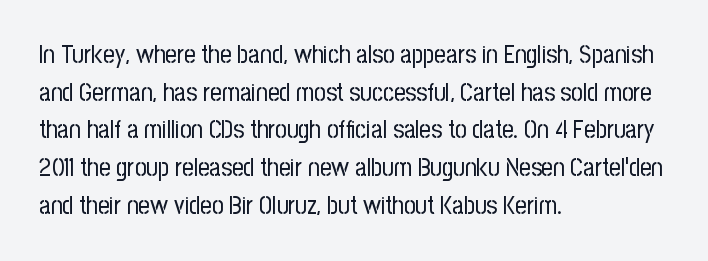
The image shows 25 px text type, upright; set left-aligned, normal line spacing (1.51x), normal letter spacing, not underlined.
